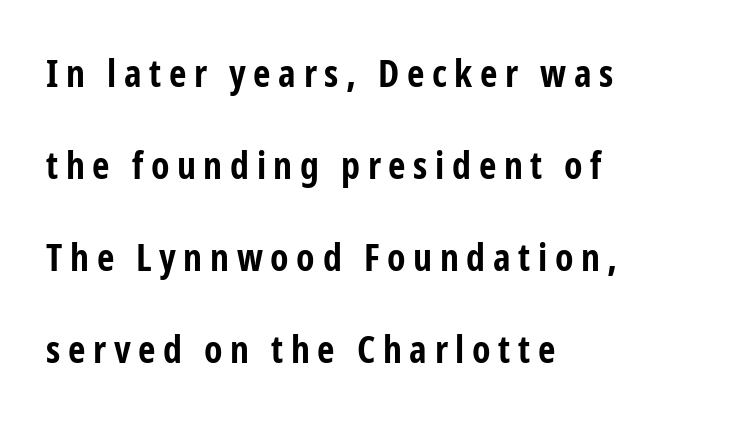
The image shows 38 px bold, condensed sans-serif type, upright; set left-aligned, loose line spacing (2.42x), unusually wide letter spacing (+0.2 em), not underlined; low stroke contrast and a medium x-height.
